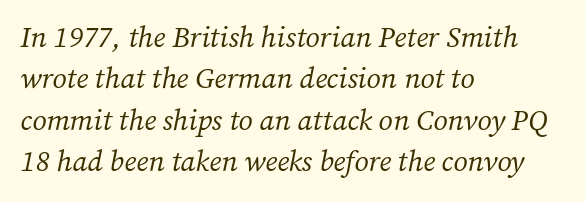
Q: Is the text bold? A: No.
Q: Is the text italic (slanted)? A: Yes, it leans right by about 12 degrees.
Q: Is the typeface a serif or a sans-serif typeface? A: Serif.
Q: Is the text underlined? A: No.
Q: How is the paragraph aligned? A: Left-aligned.
Q: Is the spacing between letters normal or unusually wide? A: Normal.
Q: Is the spacing between lines tight, normal or loose? A: Normal.
Q: Width (condensed, normal, or wide)? A: Normal.
Q: Stroke contrast? A: Medium.
Q: x-height? A: Medium.
Q: Monospaced? A: No.
